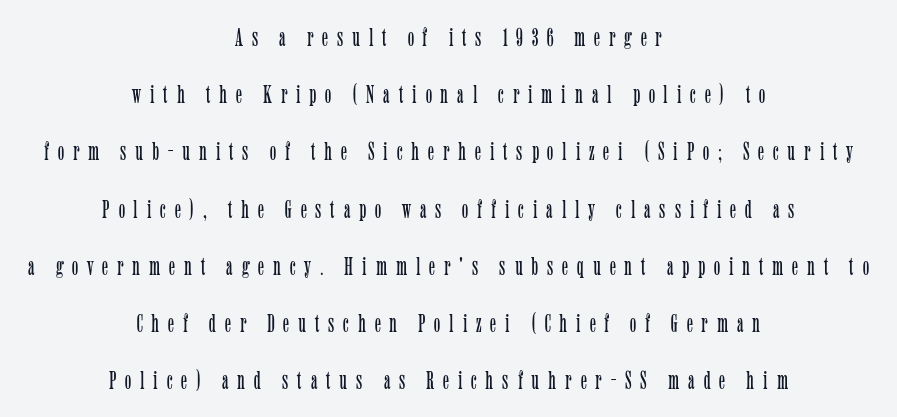
Do the letters lean? They stand straight. This rendering widens character spacing well past its baseline value. Heaviness? Minimal to ordinary, like unemphasized prose. The text block is weighted toward neither margin, spreading evenly from the middle. A typesetter would call this leading open, well beyond the default. Unmarked baselines from the first word to the last.
